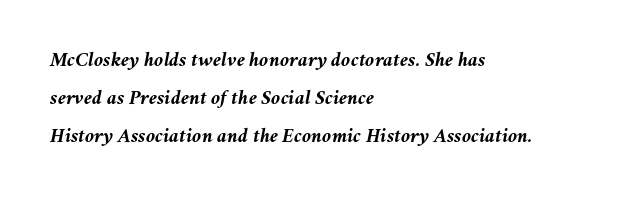
{"italic": "yes", "lean": "right", "slant_degrees": 11, "bold": "yes", "underline": "no", "align": "left", "line_spacing_ratio": 1.82, "letter_spacing": "normal", "letter_spacing_em": 0.0, "glyph_px": 21}
